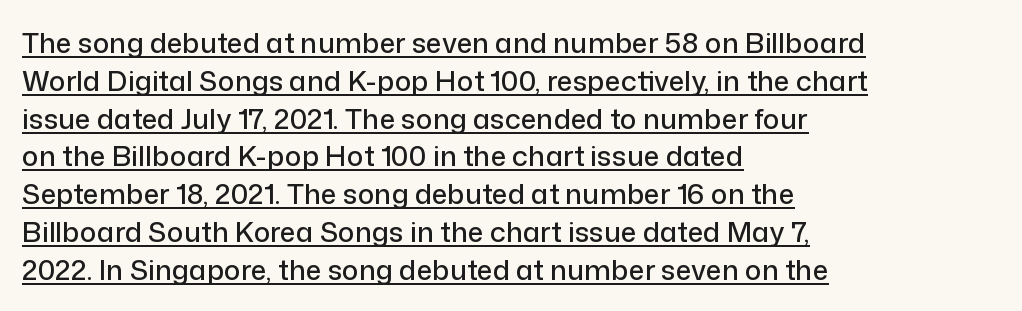
{"serif": "no", "italic": "no", "width": "normal", "stroke_contrast": "low", "x_height": "medium", "monospaced": "no", "underline": "yes", "align": "left", "line_spacing": "normal", "line_spacing_ratio": 1.35, "letter_spacing": "normal", "letter_spacing_em": 0.0, "glyph_px": 28}
